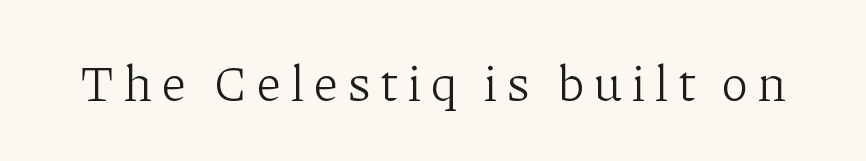
No word sits above an underline. A typesetter would call this proportional, since set widths differ per character. No heavy texture on the line: the type isn't bold. The typography opts for an upright posture over an oblique one. This is serif lettering, the kind often seen in printed books.
